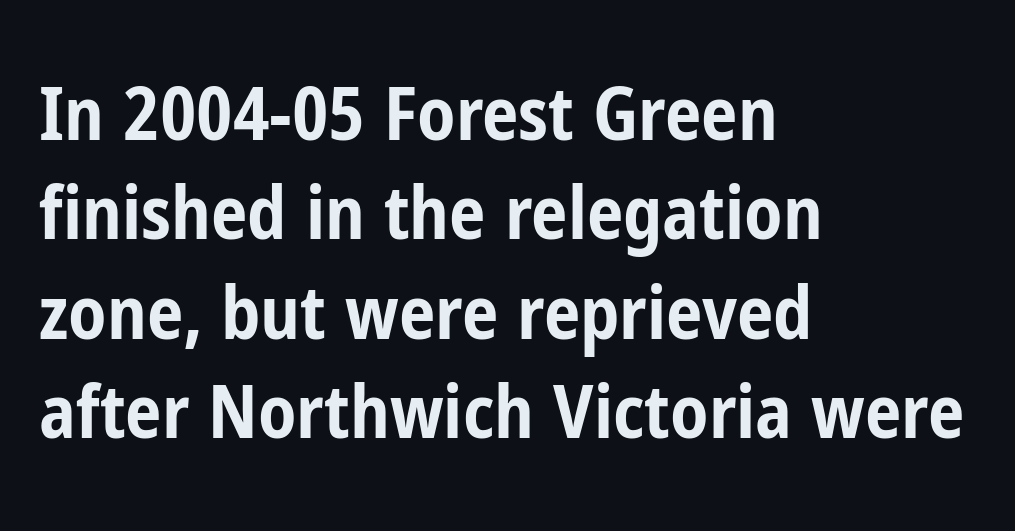
The image shows 73 px bold, condensed sans-serif type, upright; set left-aligned, normal line spacing (1.36x), normal letter spacing, not underlined; low stroke contrast and a medium x-height.
